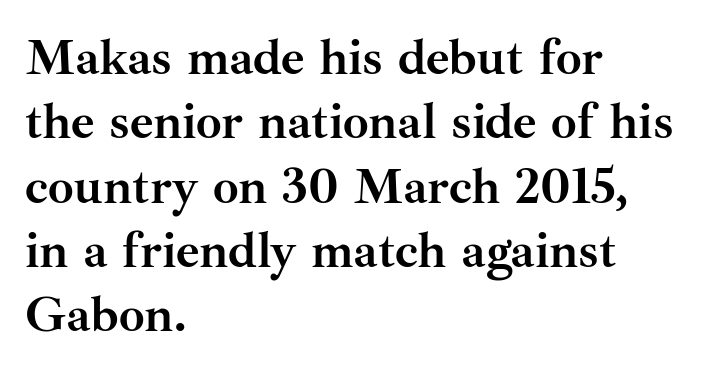
{"serif": "yes", "italic": "no", "bold": "yes", "weight": "semibold", "width": "normal", "stroke_contrast": "medium", "x_height": "small", "monospaced": "no", "underline": "no", "align": "left", "line_spacing": "normal", "line_spacing_ratio": 1.26, "letter_spacing": "normal", "letter_spacing_em": 0.0, "glyph_px": 51}
